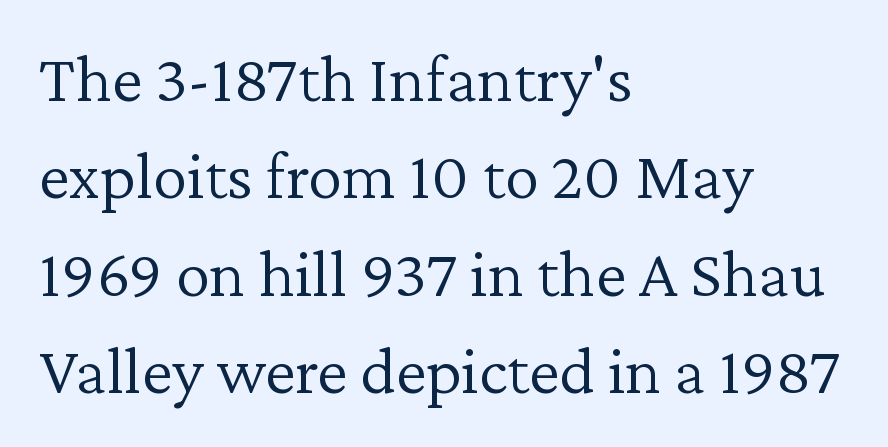
The image shows 69 px light serif type, upright; set left-aligned, normal line spacing (1.41x), normal letter spacing, not underlined; low stroke contrast and a medium x-height.
